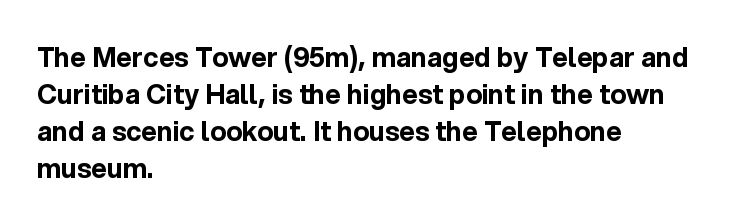
Every character sits straight up, as roman type does. Words appear dense and cohesive because spacing is normal. On the weight axis this lands at bold, roughly 700. In terms of leading, this rendering sits right in the middle.
